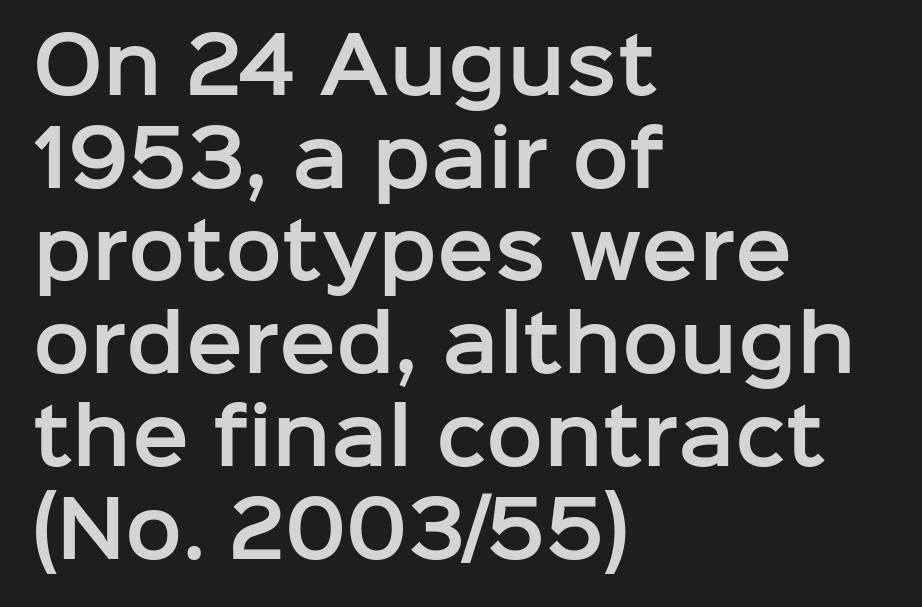
Layout note: lines flush left. The passage shown is typed in a proportional face where columns would drift. Honestly, the letter spacing is just normal — you wouldn't notice it. Ascenders rise straight up at ninety degrees. Bare-footed words on every line. The glyphs in this specimen are sans serif.
